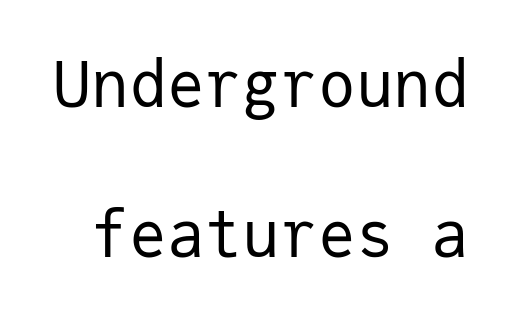
{"serif": "no", "italic": "no", "bold": "no", "weight": "regular", "width": "normal", "stroke_contrast": "low", "x_height": "medium", "monospaced": "yes", "underline": "no", "line_spacing": "loose", "line_spacing_ratio": 2.38, "letter_spacing": "normal", "letter_spacing_em": 0.0, "glyph_px": 63}
